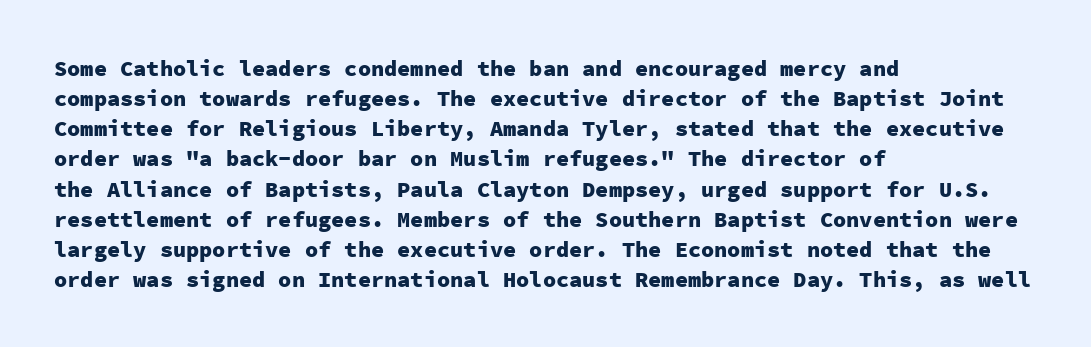
The image shows 22 px bold type, upright; set left-aligned, normal line spacing (1.37x), normal letter spacing, not underlined.
